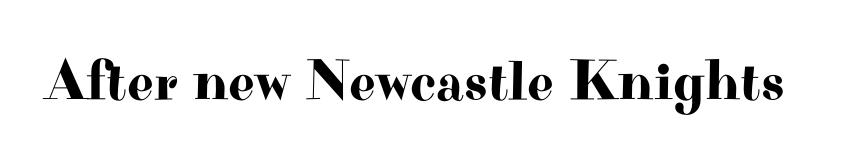
Q: Is the text italic (slanted)? A: No, it is upright.
Q: Is the typeface a serif or a sans-serif typeface? A: Serif.
Q: Is the text underlined? A: No.
Q: Is the spacing between letters normal or unusually wide? A: Normal.
Q: Width (condensed, normal, or wide)? A: Wide.
Q: Stroke contrast? A: High.
Q: x-height? A: Small.
Q: Monospaced? A: No.
